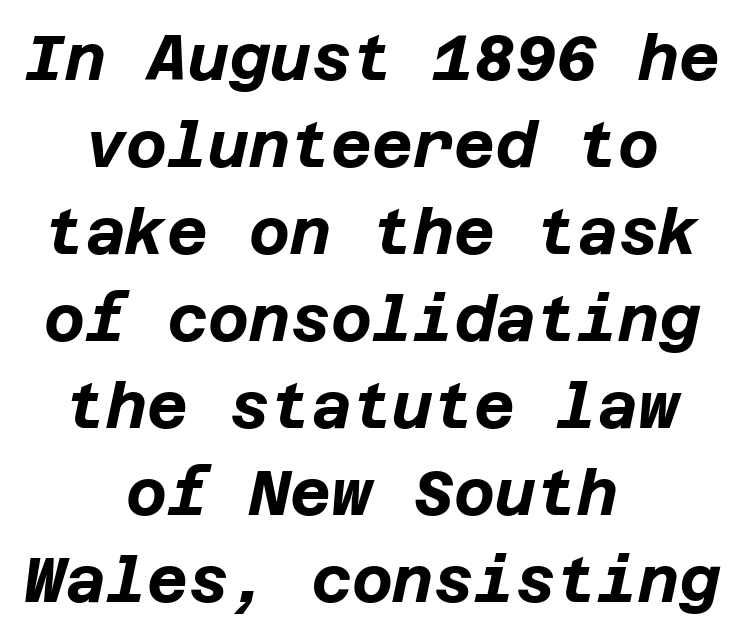
The image shows 63 px bold type, italic (leaning right); set centered, normal line spacing (1.38x), normal letter spacing, not underlined; low stroke contrast and a large x-height.
